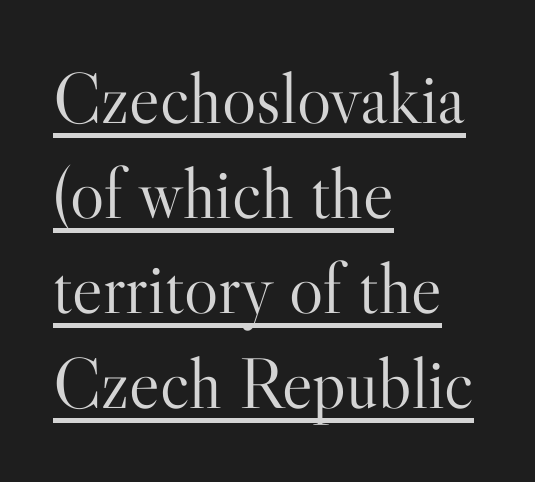
Posture: upright roman. Line starts are locked; line ends wander. What kind of face is this? One with serifs. The typesetter has applied underlining to the passage shown. The horizontal fit of the characters is conventional and even. Is this a fixed-width face? No — the glyphs have proportional, varying widths.
